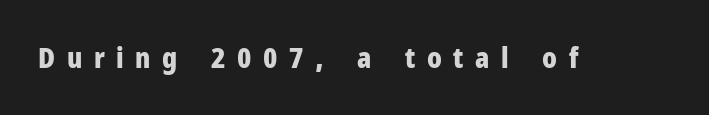
Q: Is the text bold? A: Yes.
Q: Is the text italic (slanted)? A: No, it is upright.
Q: Is the typeface a serif or a sans-serif typeface? A: Sans-serif.
Q: Is the text underlined? A: No.
Q: Is the spacing between letters normal or unusually wide? A: Unusually wide.
Q: Width (condensed, normal, or wide)? A: Condensed.
Q: Stroke contrast? A: Low.
Q: x-height? A: Medium.
Q: Monospaced? A: No.
